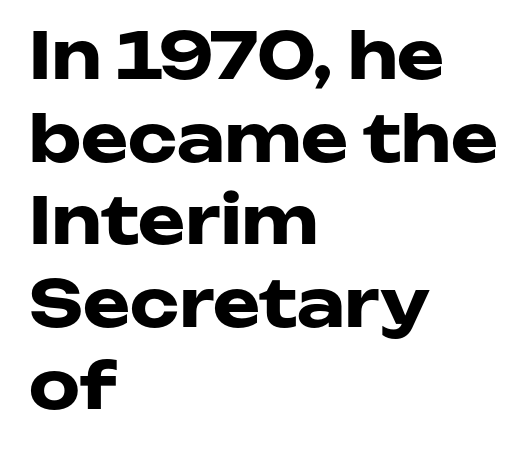
Q: Is the text bold? A: Yes.
Q: Is the text italic (slanted)? A: No, it is upright.
Q: Is the typeface a serif or a sans-serif typeface? A: Sans-serif.
Q: Is the text underlined? A: No.
Q: How is the paragraph aligned? A: Left-aligned.
Q: Is the spacing between letters normal or unusually wide? A: Normal.
Q: Is the spacing between lines tight, normal or loose? A: Normal.
Q: Width (condensed, normal, or wide)? A: Wide.
Q: Stroke contrast? A: Low.
Q: x-height? A: Medium.
Q: Monospaced? A: No.
